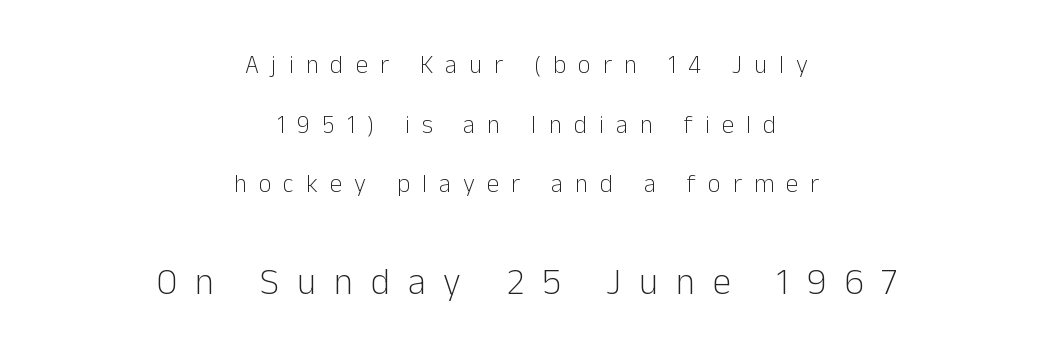
Q: Is the text bold? A: No.
Q: Is the text italic (slanted)? A: No, it is upright.
Q: Is the typeface a serif or a sans-serif typeface? A: Sans-serif.
Q: Is the text underlined? A: No.
Q: How is the paragraph aligned? A: Centered.
Q: Is the spacing between letters normal or unusually wide? A: Unusually wide.
Q: Is the spacing between lines tight, normal or loose? A: Loose.
Q: Which block of text is set in a larger size, the first (top) or the second (bottom)? A: The second (bottom) one.
Q: Width (condensed, normal, or wide)? A: Normal.
Q: Stroke contrast? A: Low.
Q: x-height? A: Medium.
Q: Monospaced? A: No.
